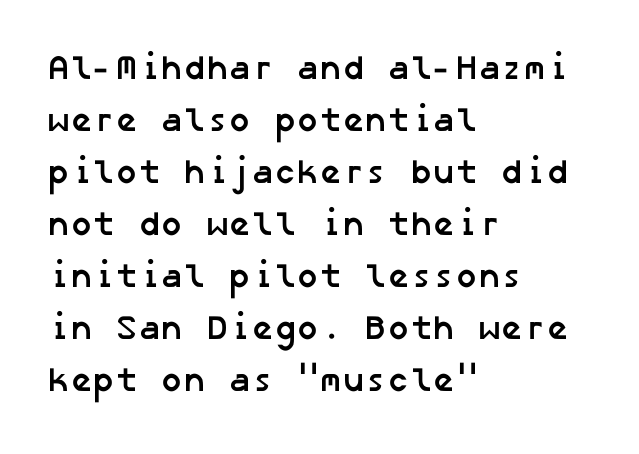
Only glyphs here, with clear space below each row. Every row of glyphs begins at an identical x-position on the left. What weight is shown? A full bold with thick strokes. The space between consecutive lines is moderate. No extra tracking has been applied to these lines.
